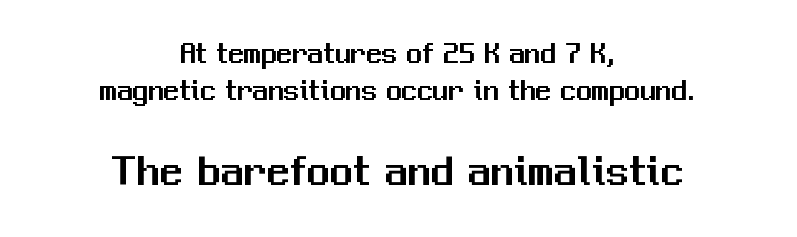
{"serif": "no", "italic": "no", "width": "normal", "stroke_contrast": "medium", "x_height": "medium", "monospaced": "no", "underline": "no", "align": "center", "line_spacing_ratio": 1.2, "letter_spacing": "normal", "letter_spacing_em": 0.0, "larger_block": "second", "size_ratio": 1.48, "glyph_px": 46}
